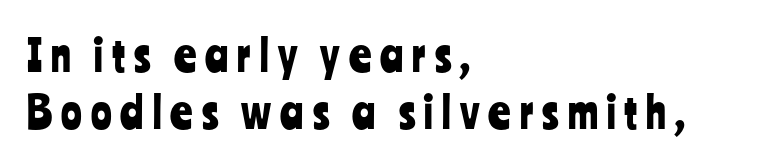
{"serif": "no", "italic": "no", "width": "condensed", "stroke_contrast": "low", "x_height": "medium", "monospaced": "no", "underline": "no", "align": "left", "line_spacing": "normal", "line_spacing_ratio": 1.33, "letter_spacing": "wide", "letter_spacing_em": 0.21, "glyph_px": 43}
